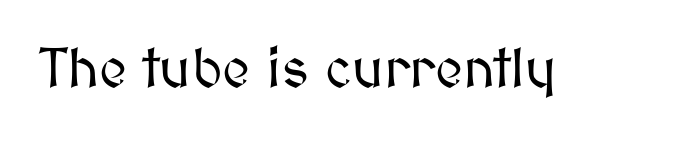
Q: Is the text italic (slanted)? A: No, it is upright.
Q: Is the text underlined? A: No.
Q: Is the spacing between letters normal or unusually wide? A: Normal.
Q: Width (condensed, normal, or wide)? A: Normal.
Q: Stroke contrast? A: Medium.
Q: x-height? A: Medium.
Q: Monospaced? A: No.
